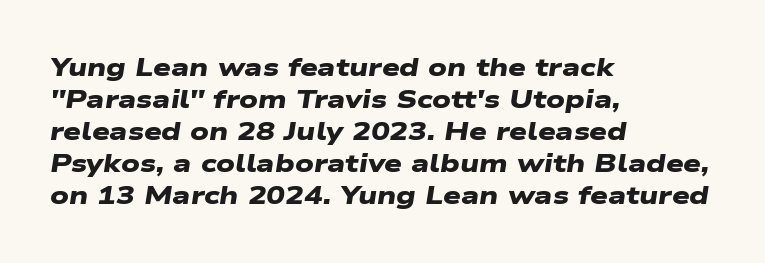
{"bold": "yes", "underline": "no", "align": "left", "line_spacing": "normal", "line_spacing_ratio": 1.28, "letter_spacing": "normal", "letter_spacing_em": 0.0, "glyph_px": 25}
